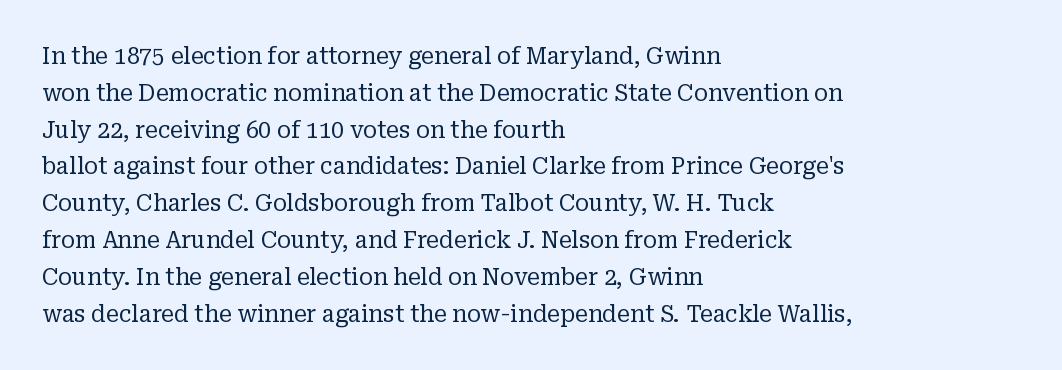
Q: Is the text bold? A: No.
Q: Is the text italic (slanted)? A: No, it is upright.
Q: Is the text underlined? A: No.
Q: How is the paragraph aligned? A: Left-aligned.
Q: Is the spacing between letters normal or unusually wide? A: Normal.
Q: Is the spacing between lines tight, normal or loose? A: Normal.
